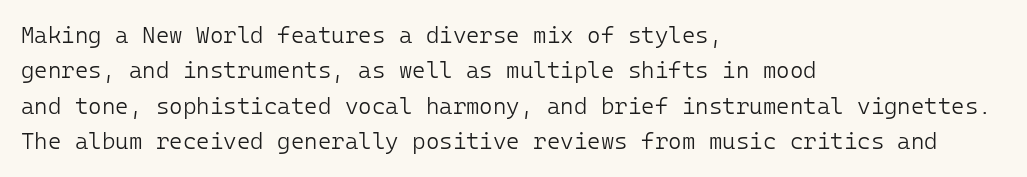
The face looks like a standard text weight, possibly lighter. Vertical strokes here are truly vertical. These lines keep a tight, regular rhythm from letter to letter. Leading matches the norm, producing a regular column. Left-aligned paragraph, ragged on the right. The space directly below the letters is spotless.
